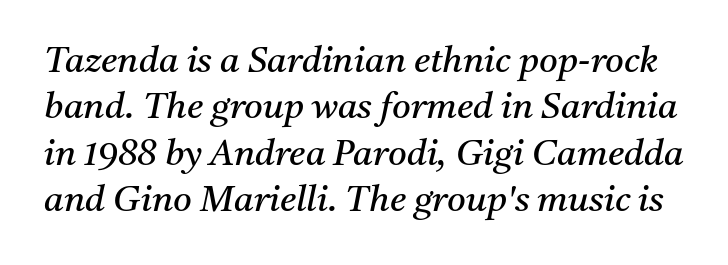
Each letter keeps its own natural width here, so spacing adapts to shape. The zone under the glyphs is completely vacant. Unlike a clean sans, this face finishes its strokes with serifs. Each stroke keeps to a modest, everyday thickness or less.
